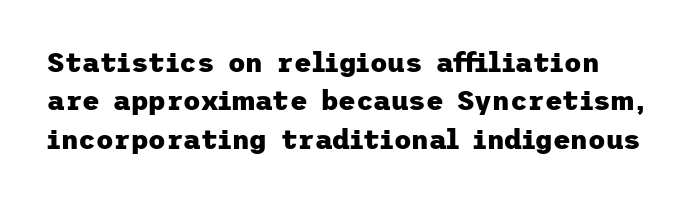
The image shows 27 px bold type, upright; set normal line spacing (1.42x), normal letter spacing, not underlined.
